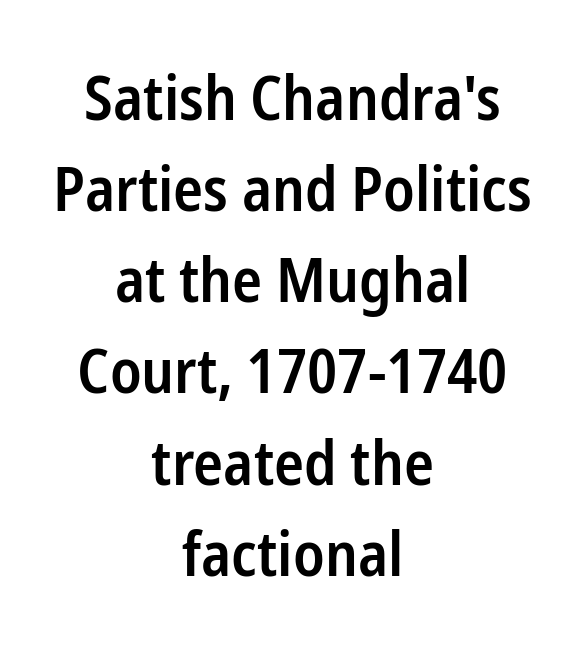
{"serif": "no", "italic": "no", "bold": "semi", "weight": "semibold", "width": "condensed", "stroke_contrast": "low", "x_height": "medium", "monospaced": "no", "underline": "no", "align": "center", "line_spacing": "normal", "line_spacing_ratio": 1.47, "letter_spacing": "normal", "letter_spacing_em": 0.0, "glyph_px": 62}
